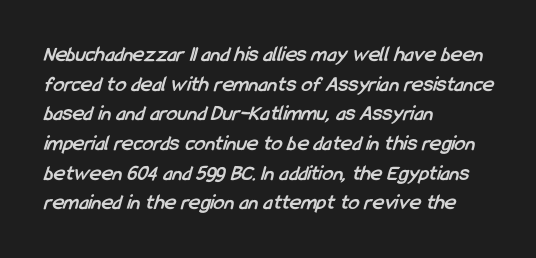
Q: Is the text bold? A: Yes.
Q: Is the text underlined? A: No.
Q: How is the paragraph aligned? A: Left-aligned.
Q: Is the spacing between letters normal or unusually wide? A: Normal.
Q: Is the spacing between lines tight, normal or loose? A: Normal.
